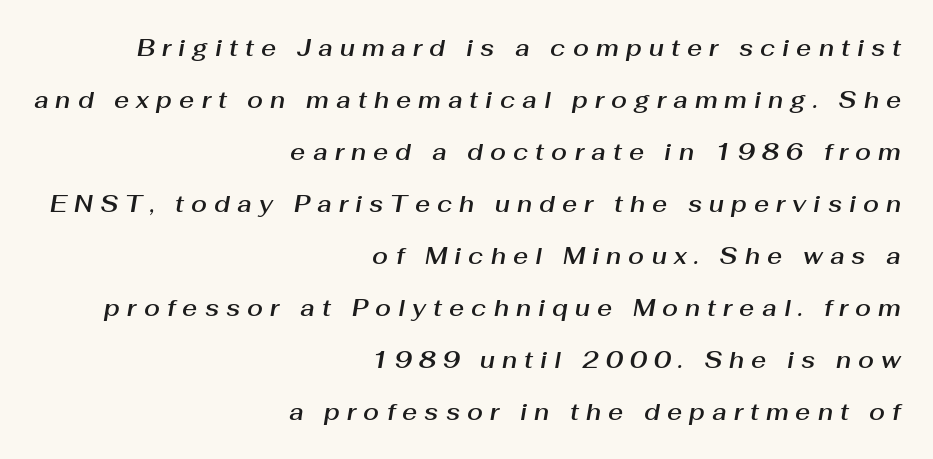
The image shows 23 px text type, italic (leaning right); set right-aligned, loose line spacing (2.26x), unusually wide letter spacing (+0.31 em), not underlined.
